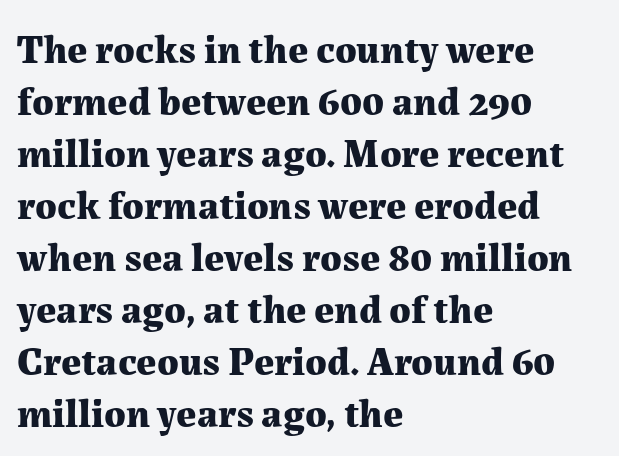
Q: Is the text bold? A: Yes.
Q: Is the text italic (slanted)? A: No, it is upright.
Q: Is the typeface a serif or a sans-serif typeface? A: Serif.
Q: Is the text underlined? A: No.
Q: How is the paragraph aligned? A: Left-aligned.
Q: Is the spacing between letters normal or unusually wide? A: Normal.
Q: Is the spacing between lines tight, normal or loose? A: Normal.
Q: Width (condensed, normal, or wide)? A: Normal.
Q: Stroke contrast? A: Medium.
Q: x-height? A: Medium.
Q: Monospaced? A: No.
